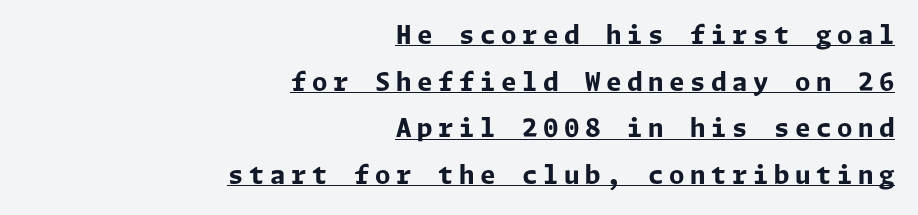
The image shows 25 px bold type, upright; set right-aligned, line spacing 1.87x, unusually wide letter spacing (+0.22 em), underlined.
